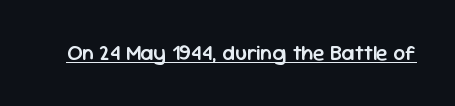
Q: Is the text bold? A: Semi-bold.
Q: Is the text italic (slanted)? A: No, it is upright.
Q: Is the text underlined? A: Yes.
Q: Is the spacing between letters normal or unusually wide? A: Normal.
